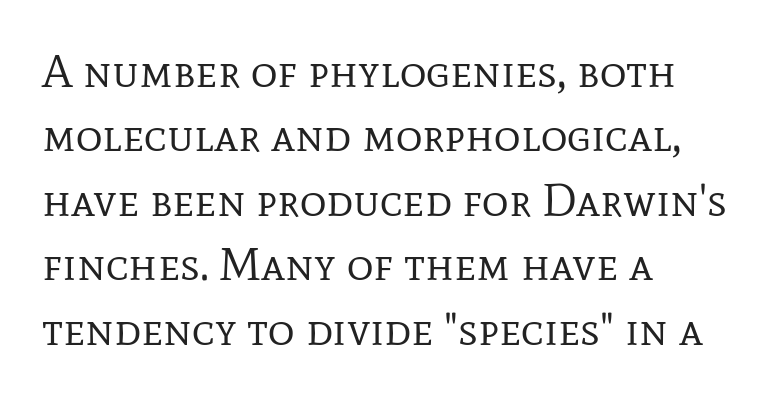
Weight: in the light-to-regular range. The vertical gap from one line to the next is medium. The glyphs in this specimen are seriffed. Does the lettering tilt? It doesn't — this is upright. The line texture is even and compact thanks to regular tracking.
